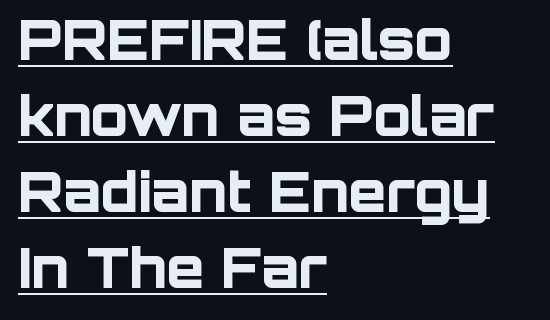
Q: Is the text bold? A: Yes.
Q: Is the text italic (slanted)? A: No, it is upright.
Q: Is the typeface a serif or a sans-serif typeface? A: Sans-serif.
Q: Is the text underlined? A: Yes.
Q: How is the paragraph aligned? A: Left-aligned.
Q: Is the spacing between letters normal or unusually wide? A: Normal.
Q: Is the spacing between lines tight, normal or loose? A: Normal.
Q: Width (condensed, normal, or wide)? A: Normal.
Q: Stroke contrast? A: Low.
Q: x-height? A: Large.
Q: Monospaced? A: No.
